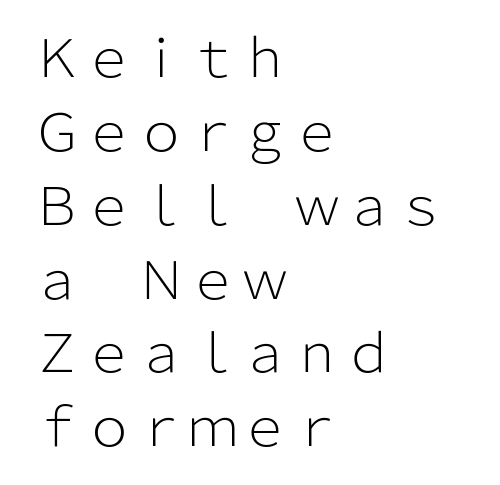
Q: Is the text bold? A: No.
Q: Is the text italic (slanted)? A: No, it is upright.
Q: Is the typeface a serif or a sans-serif typeface? A: Sans-serif.
Q: Is the text underlined? A: No.
Q: How is the paragraph aligned? A: Left-aligned.
Q: Is the spacing between letters normal or unusually wide? A: Normal.
Q: Is the spacing between lines tight, normal or loose? A: Normal.
Q: Width (condensed, normal, or wide)? A: Normal.
Q: Stroke contrast? A: Low.
Q: x-height? A: Medium.
Q: Monospaced? A: No.
